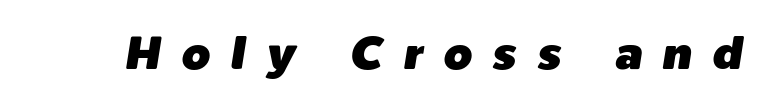
Q: Is the text italic (slanted)? A: Yes, it leans right by about 9 degrees.
Q: Is the text underlined? A: No.
Q: Is the spacing between letters normal or unusually wide? A: Unusually wide.
Q: Width (condensed, normal, or wide)? A: Normal.
Q: Stroke contrast? A: Low.
Q: x-height? A: Medium.
Q: Monospaced? A: No.
